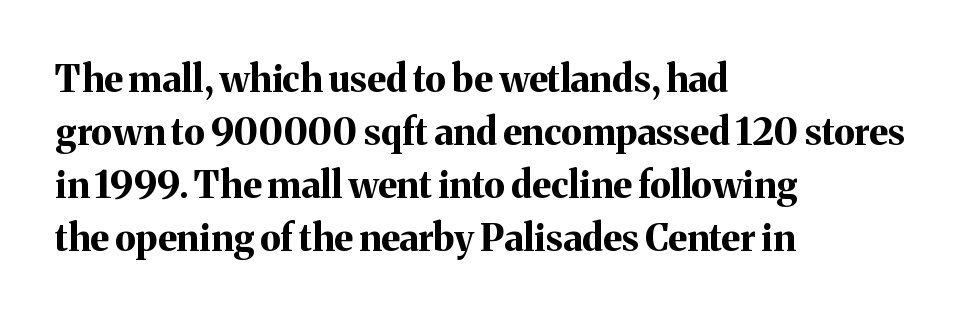
Is there much room between lines? A standard amount, neither cramped nor airy. Letter spacing: default. Only glyphs here, with clear space below each row. The face used here is proportionally spaced, like ordinary book or web type. Serifs: yes, visible at the terminals of the letterforms.
